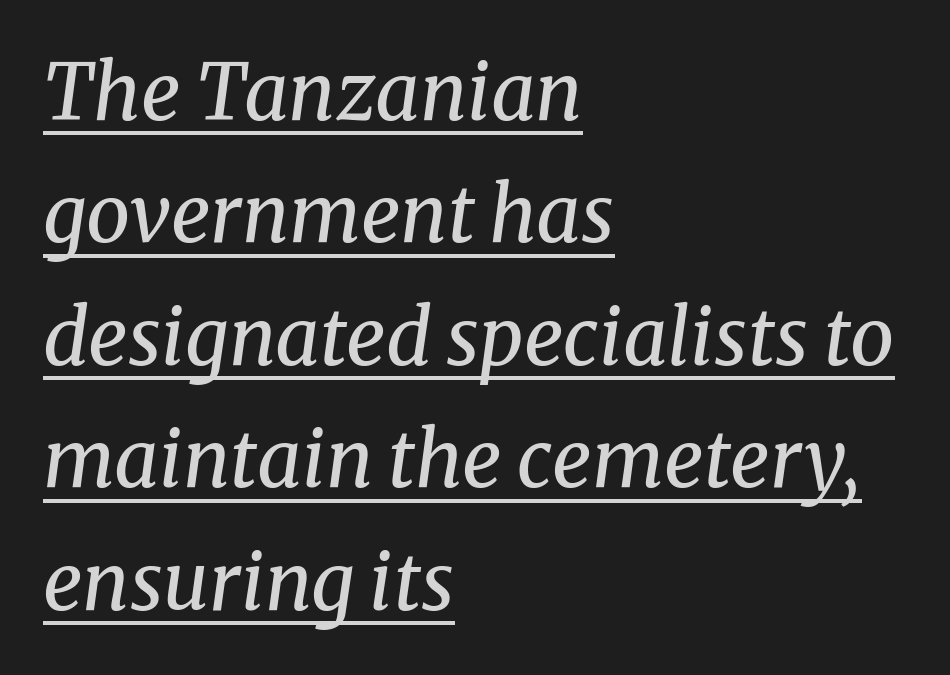
The letters are slanted; this is an italic face. Each new line begins a customary step beneath the previous one. The type family on display is of the serif kind. Weight: not bold — regular or lighter. Descenders here cross a horizontal rule under the line. Leftover space on each line is placed entirely after the last word.
